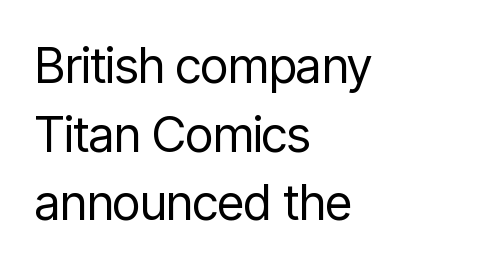
The face used here is proportionally spaced, like ordinary book or web type. Rows of type keep a routine distance in the vertical direction. Check where the strokes stop: nothing finishes them off — pure sans. The line texture is even and compact thanks to regular tracking.
